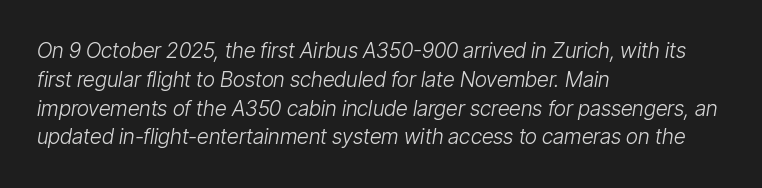
{"italic": "yes", "lean": "right", "slant_degrees": 9, "bold": "no", "underline": "no", "align": "left", "line_spacing": "normal", "line_spacing_ratio": 1.37, "letter_spacing": "normal", "letter_spacing_em": 0.0, "glyph_px": 21}
